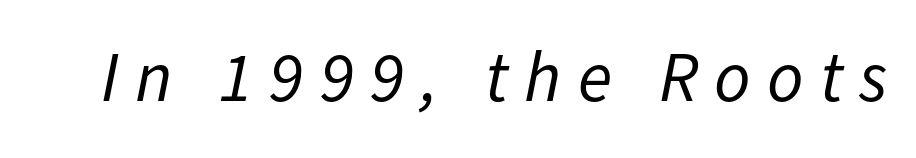
{"italic": "yes", "lean": "right", "slant_degrees": 11, "bold": "no", "weight": "regular", "width": "normal", "stroke_contrast": "low", "x_height": "medium", "monospaced": "no", "underline": "no", "letter_spacing": "wide", "letter_spacing_em": 0.23, "glyph_px": 71}
